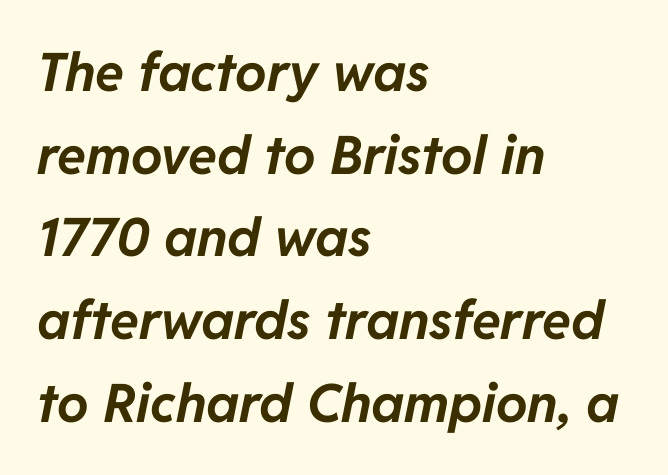
Here the designer chose a conventional face with non-uniform glyph widths. The passage shown stacks its lines at a standard gap. Emphasis by weight is at full strength: bold. This rendering uses left alignment, leaving the right contour irregular. Quick note: italic. Characters follow at the spacing the type designer built in.
